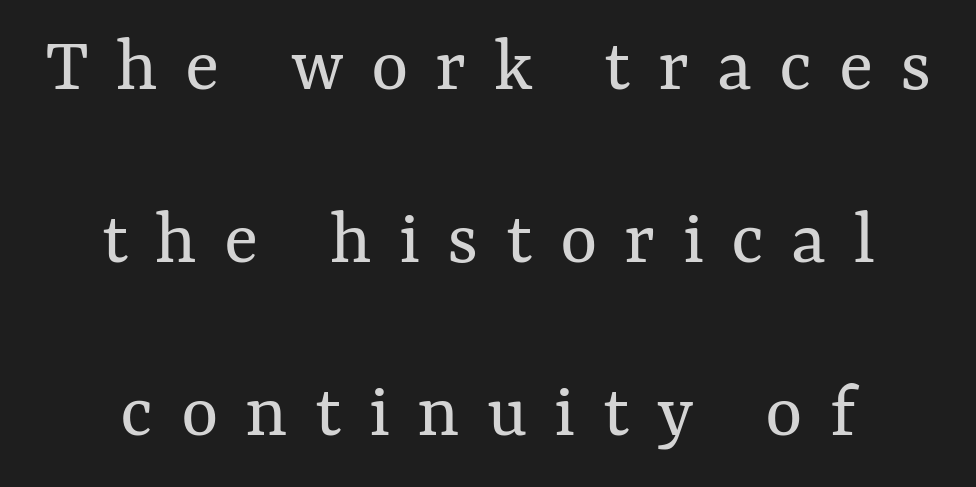
The tracking jumps out immediately: characters are airy and widely separated. A quiet, ordinary-to-light weight characterises the typeface. Layout note: lines centered. Style check: upright. In terms of leading, this rendering errs on the spacious side.
